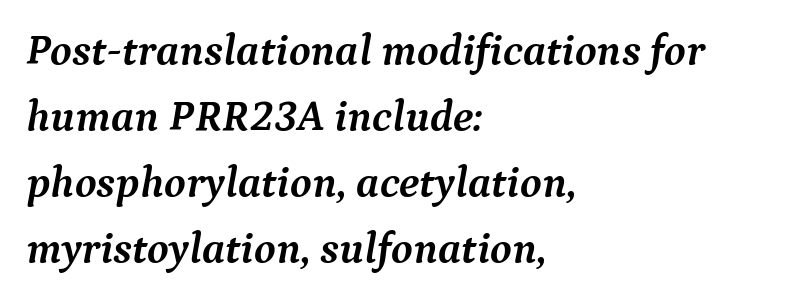
I'd call this a serif setting — the letters wear small feet. Every row of glyphs begins at an identical x-position on the left. Clear beneath every line of the passage. The lines sit at an ordinary, default distance from one another. Designer's note — italics engaged.
